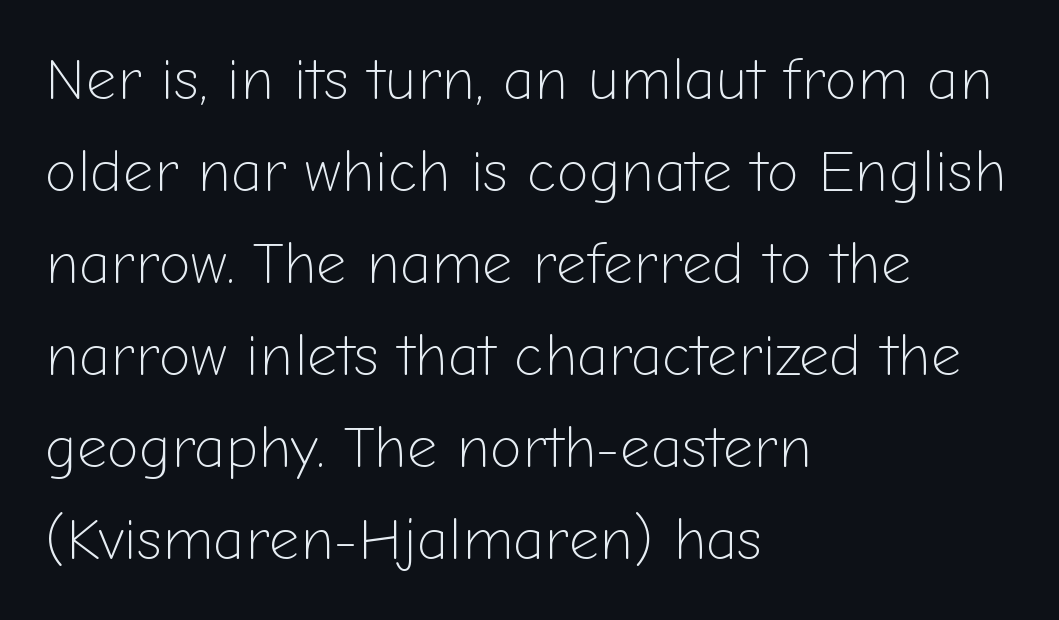
{"serif": "no", "italic": "no", "bold": "no", "weight": "light", "width": "normal", "stroke_contrast": "low", "x_height": "medium", "monospaced": "no", "underline": "no", "align": "left", "line_spacing": "normal", "line_spacing_ratio": 1.56, "letter_spacing": "normal", "letter_spacing_em": 0.0, "glyph_px": 59}
